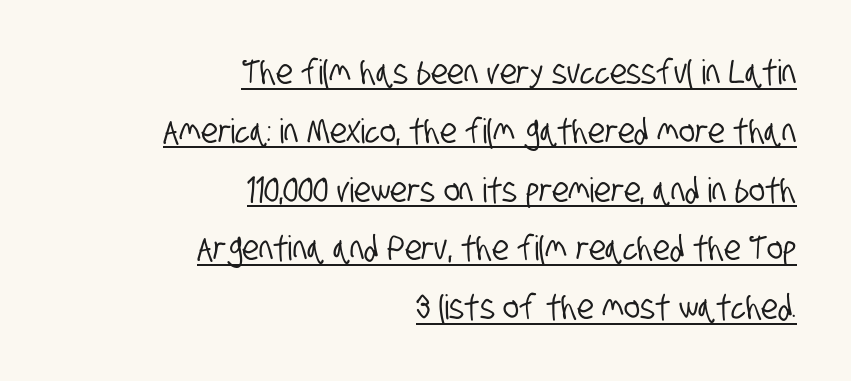
The image shows 34 px condensed sans-serif type; set right-aligned, line spacing 1.73x, normal letter spacing, underlined; low stroke contrast and a large x-height.
